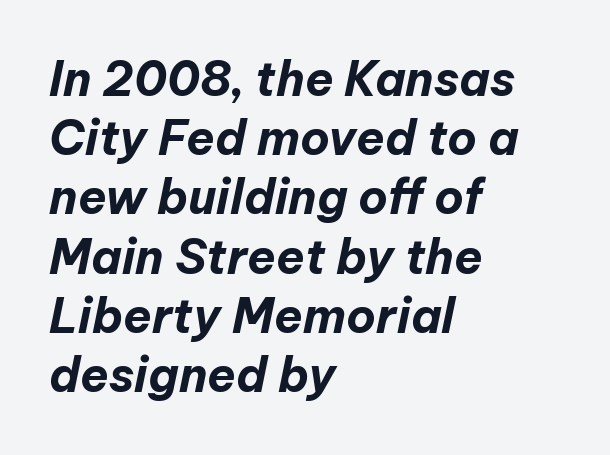
Is the type bold? Yes — the strokes are clearly thick and heavy. The lines are quadded left. Standard letterfit; no display-style spreading of the glyphs. The gap between lines stays unmarked.
